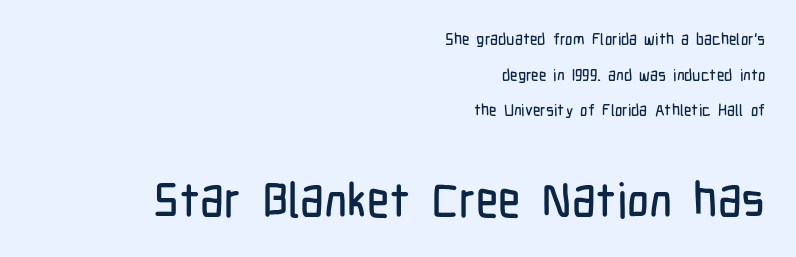
Q: Is the text italic (slanted)? A: No, it is upright.
Q: Is the typeface a serif or a sans-serif typeface? A: Sans-serif.
Q: Is the text underlined? A: No.
Q: How is the paragraph aligned? A: Right-aligned.
Q: Is the spacing between letters normal or unusually wide? A: Normal.
Q: Is the spacing between lines tight, normal or loose? A: Loose.
Q: Which block of text is set in a larger size, the first (top) or the second (bottom)? A: The second (bottom) one.
Q: Width (condensed, normal, or wide)? A: Condensed.
Q: Stroke contrast? A: Low.
Q: x-height? A: Medium.
Q: Monospaced? A: No.
